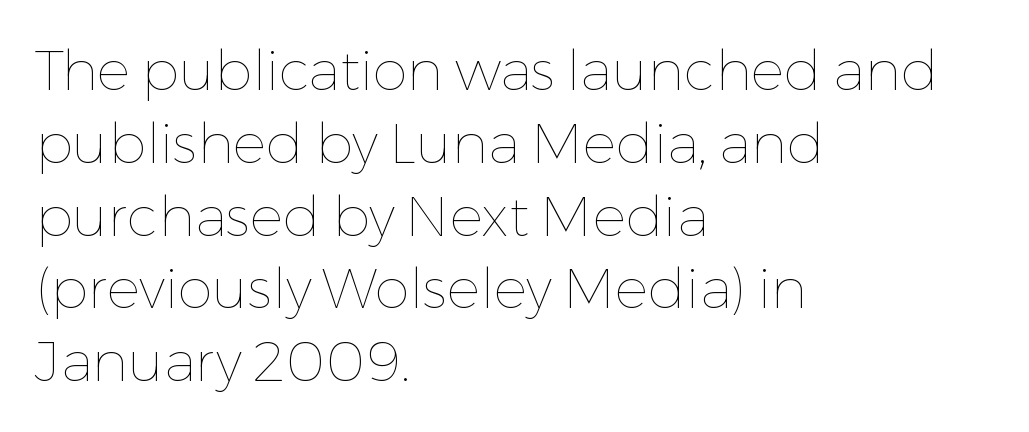
Weight: in the light-to-regular range. The specimen omits any rule beneath the text block's lines. Spacing verdict: proportional, widths tailored to each character. Every row of glyphs begins at an identical x-position on the left. Glyph-to-glyph distance matches everyday printed text. Honestly, the row spacing looks completely unremarkable.
